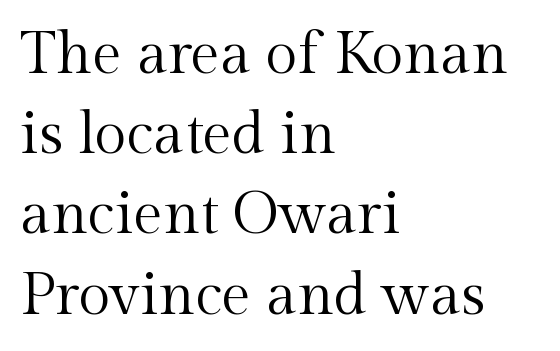
{"serif": "yes", "italic": "no", "bold": "no", "weight": "regular", "width": "normal", "x_height": "medium", "monospaced": "no", "underline": "no", "align": "left", "line_spacing": "normal", "line_spacing_ratio": 1.36, "letter_spacing": "normal", "letter_spacing_em": 0.0, "glyph_px": 59}
